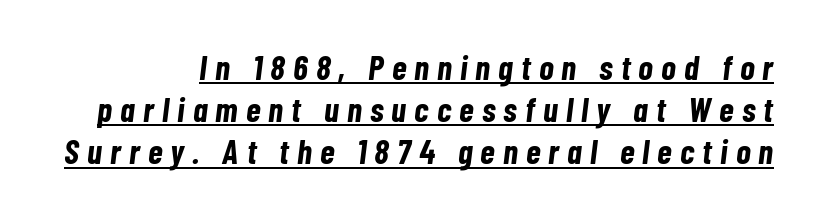
The image shows 34 px bold, condensed type, italic (leaning right); set line spacing 1.24x, unusually wide letter spacing (+0.24 em), underlined; low stroke contrast and a medium x-height.
